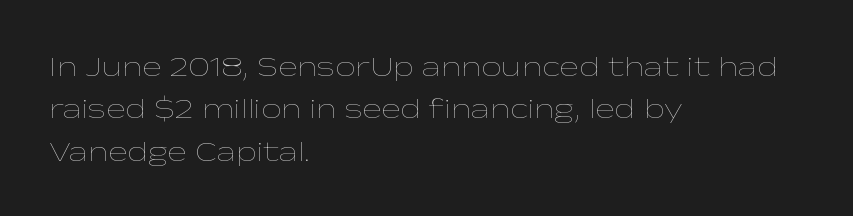
Letters rest on an invisible, unmarked baseline. Looks like regular typesetting: each glyph gets only the width it needs. Caption: face not bold, strokes unweighted. Summary of vertical rhythm: regular, with standard interline spacing. All the whitespace from short lines collects on the right.
